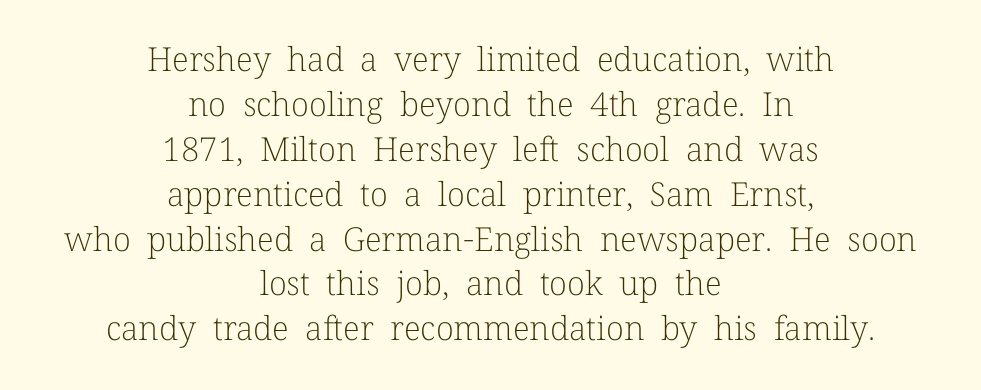
{"serif": "yes", "italic": "no", "bold": "no", "weight": "light", "width": "normal", "stroke_contrast": "low", "x_height": "medium", "monospaced": "no", "underline": "no", "align": "center", "line_spacing": "normal", "line_spacing_ratio": 1.36, "letter_spacing": "normal", "letter_spacing_em": 0.0, "glyph_px": 33}
